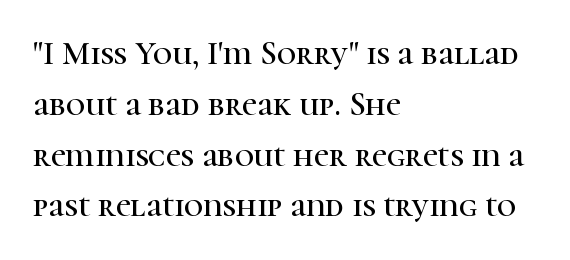
Here the designer chose a conventional face with non-uniform glyph widths. Notice how descenders clear the ascenders below comfortably — that's standard leading. Short and long lines alike share a common starting point at left. Posture: vertical. Check the space under the baseline: it is left empty. Look at the tracking — it's just the regular setting, nothing added.
